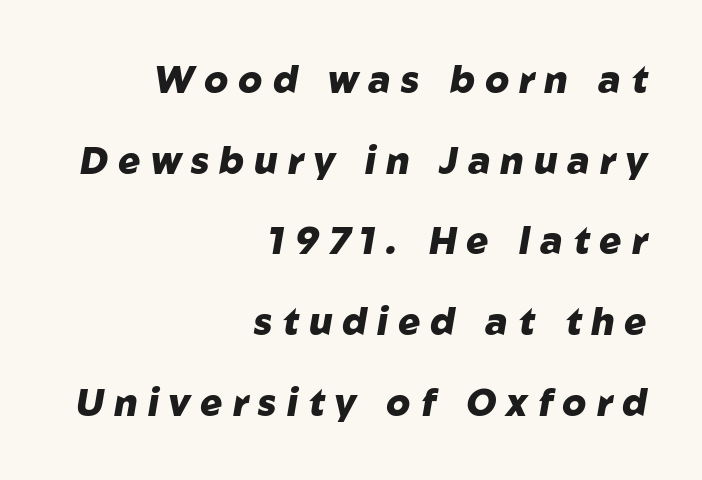
{"italic": "yes", "lean": "right", "slant_degrees": 10, "bold": "yes", "weight": "heavy", "width": "normal", "stroke_contrast": "low", "x_height": "medium", "monospaced": "no", "underline": "no", "align": "right", "line_spacing": "loose", "line_spacing_ratio": 2.18, "letter_spacing": "wide", "letter_spacing_em": 0.27, "glyph_px": 37}
